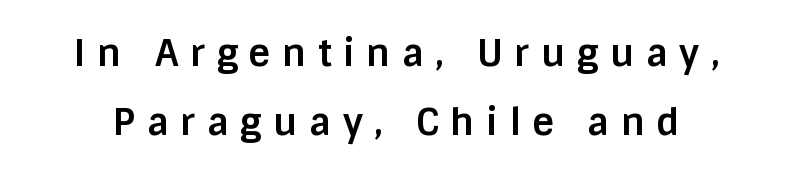
{"serif": "no", "italic": "no", "bold": "yes", "weight": "bold", "width": "normal", "stroke_contrast": "low", "x_height": "large", "monospaced": "no", "underline": "no", "line_spacing_ratio": 1.87, "letter_spacing": "wide", "letter_spacing_em": 0.31, "glyph_px": 37}
